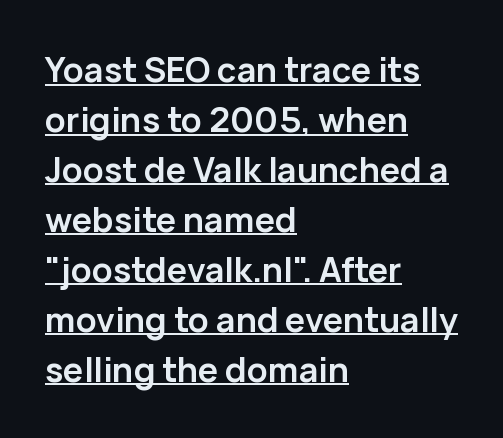
The sample has been set heavy, in full bold. Notice how the stems are strictly vertical — no italics here. Compared with typical body copy, the letter spacing here is the same. This sample keeps an unexceptional amount of space between lines. Every word sits above its own underline.
